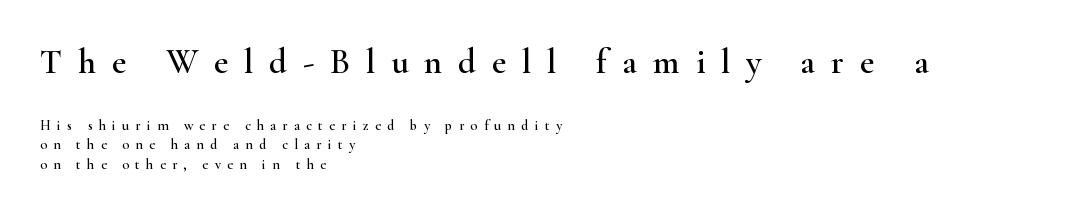
Q: Is the text italic (slanted)? A: No, it is upright.
Q: Is the typeface a serif or a sans-serif typeface? A: Serif.
Q: Is the text underlined? A: No.
Q: How is the paragraph aligned? A: Left-aligned.
Q: Is the spacing between letters normal or unusually wide? A: Unusually wide.
Q: Is the spacing between lines tight, normal or loose? A: Normal.
Q: Which block of text is set in a larger size, the first (top) or the second (bottom)? A: The first (top) one.
Q: Width (condensed, normal, or wide)? A: Wide.
Q: Stroke contrast? A: High.
Q: x-height? A: Small.
Q: Monospaced? A: No.
